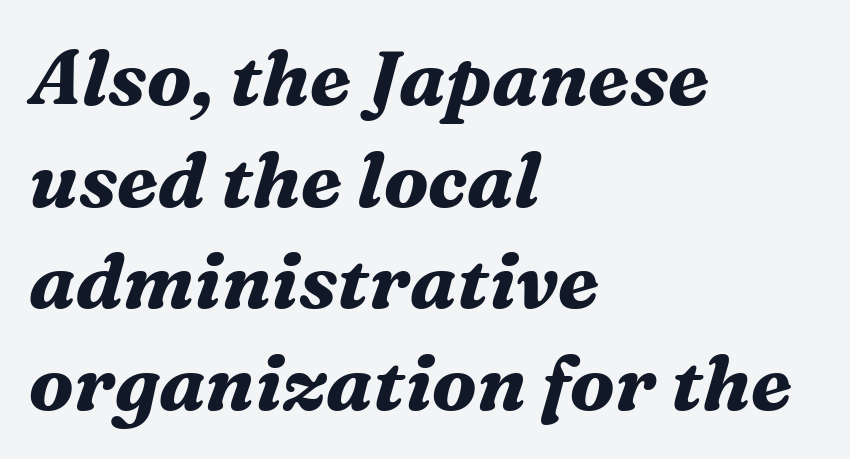
I'd call this a serif setting — the letters wear small feet. The rendering uses natural spacing where letterforms have individual widths. The line texture is even and compact thanks to regular tracking. One-word summary of the alignment: left.
